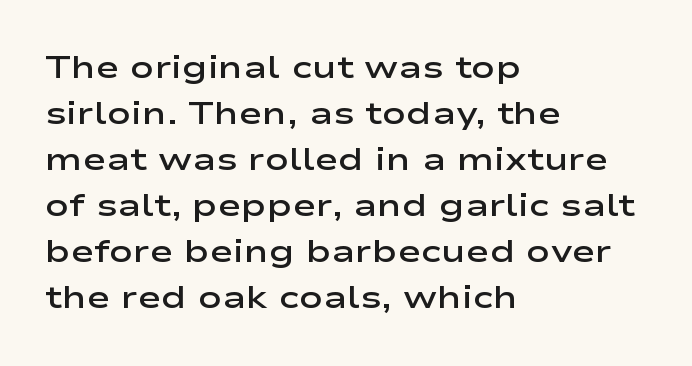
Q: Is the text bold? A: Semi-bold.
Q: Is the text italic (slanted)? A: No, it is upright.
Q: Is the typeface a serif or a sans-serif typeface? A: Sans-serif.
Q: Is the text underlined? A: No.
Q: How is the paragraph aligned? A: Left-aligned.
Q: Is the spacing between letters normal or unusually wide? A: Normal.
Q: Is the spacing between lines tight, normal or loose? A: Normal.
Q: Width (condensed, normal, or wide)? A: Wide.
Q: Stroke contrast? A: Low.
Q: x-height? A: Medium.
Q: Monospaced? A: No.
